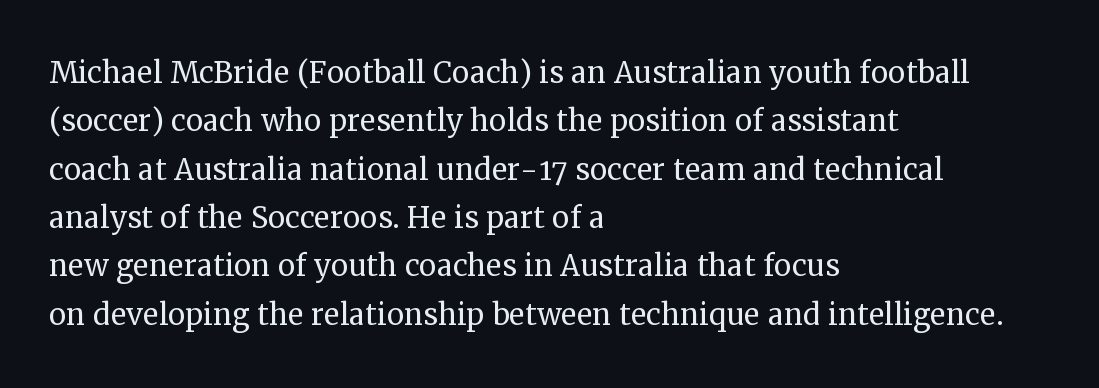
Q: Is the text bold? A: No.
Q: Is the text italic (slanted)? A: No, it is upright.
Q: Is the typeface a serif or a sans-serif typeface? A: Serif.
Q: Is the text underlined? A: No.
Q: How is the paragraph aligned? A: Left-aligned.
Q: Is the spacing between letters normal or unusually wide? A: Normal.
Q: Width (condensed, normal, or wide)? A: Normal.
Q: Stroke contrast? A: Medium.
Q: x-height? A: Medium.
Q: Monospaced? A: No.
